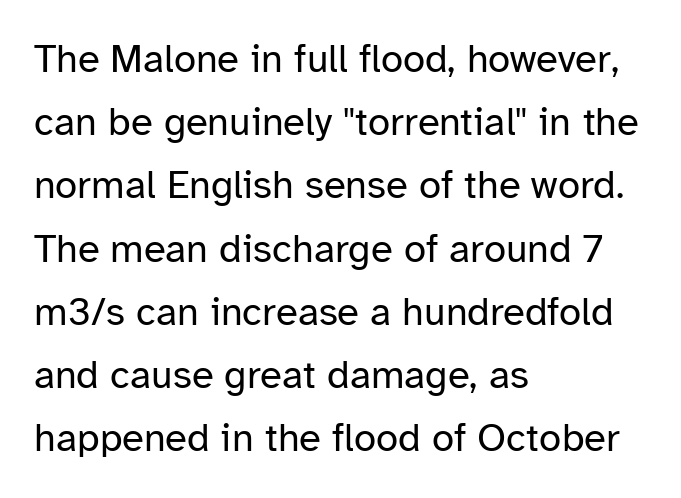
The letters advance in unequal steps, a hallmark of proportional type. Caption: multi-line text, flush left, ragged right. Posture: straight, roman, zero tilt. This block has exactly the height ordinary leading produces. Look at the bottom of the vertical strokes: they stop flat, with no serifs. A bare baseline throughout the passage.
